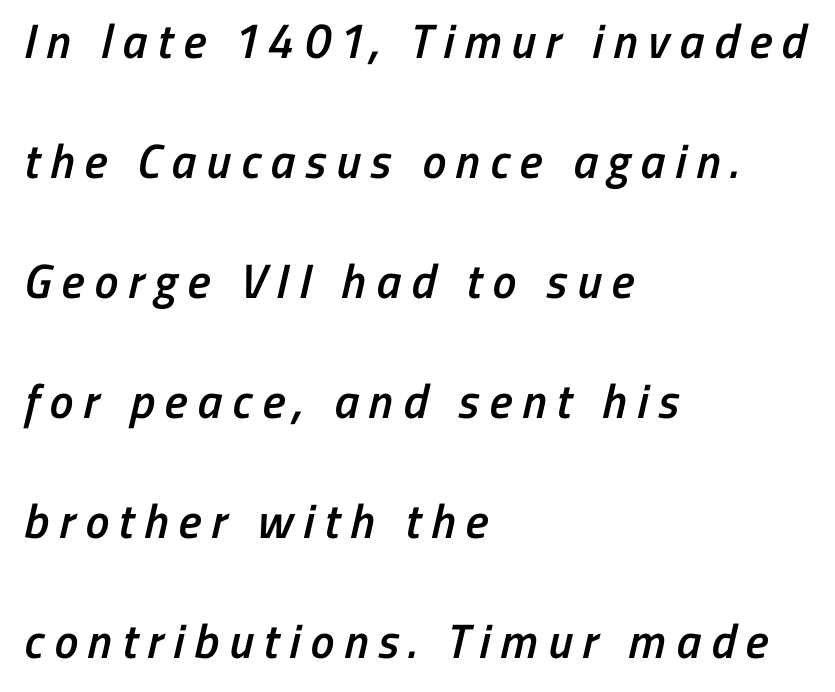
The image shows 48 px semibold, condensed sans-serif type; set left-aligned, loose line spacing (2.5x), unusually wide letter spacing (+0.21 em), not underlined; low stroke contrast and a medium x-height.
